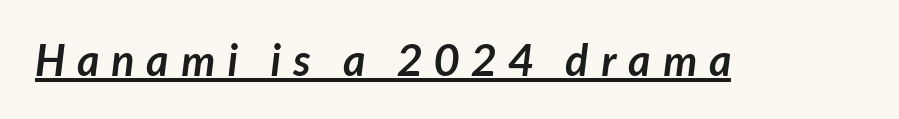
The image shows 43 px semibold sans-serif type; set unusually wide letter spacing (+0.28 em), underlined; low stroke contrast and a medium x-height.
